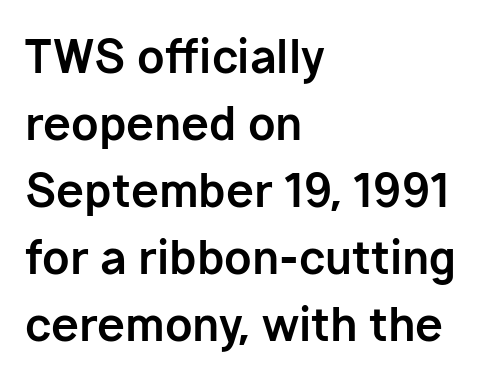
Q: Is the text bold? A: Yes.
Q: Is the text italic (slanted)? A: No, it is upright.
Q: Is the typeface a serif or a sans-serif typeface? A: Sans-serif.
Q: Is the text underlined? A: No.
Q: How is the paragraph aligned? A: Left-aligned.
Q: Is the spacing between letters normal or unusually wide? A: Normal.
Q: Is the spacing between lines tight, normal or loose? A: Normal.
Q: Width (condensed, normal, or wide)? A: Normal.
Q: Stroke contrast? A: Low.
Q: x-height? A: Medium.
Q: Monospaced? A: No.
